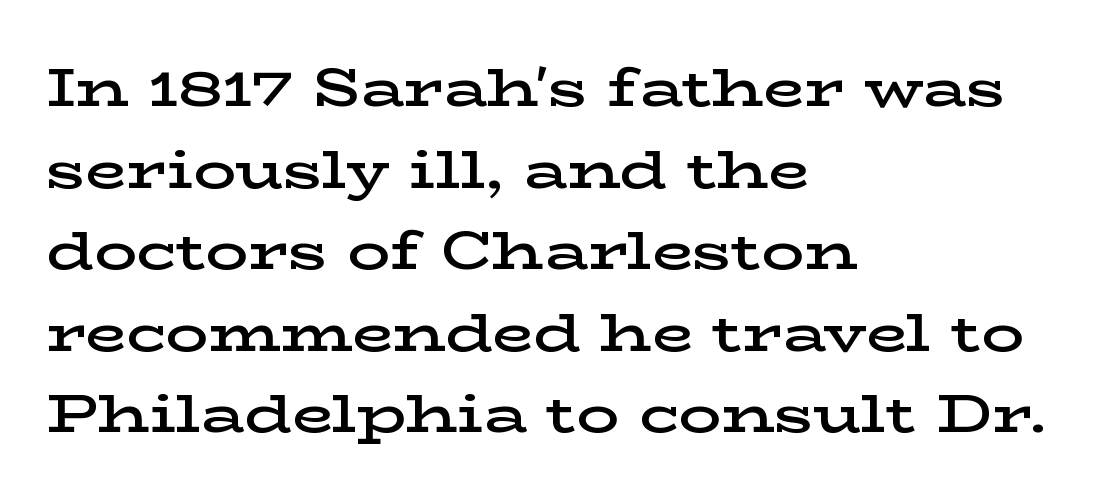
{"serif": "yes", "italic": "no", "bold": "semi", "weight": "semibold", "width": "wide", "stroke_contrast": "low", "x_height": "medium", "monospaced": "no", "underline": "no", "align": "left", "line_spacing": "normal", "line_spacing_ratio": 1.54, "letter_spacing": "normal", "letter_spacing_em": 0.0, "glyph_px": 53}
